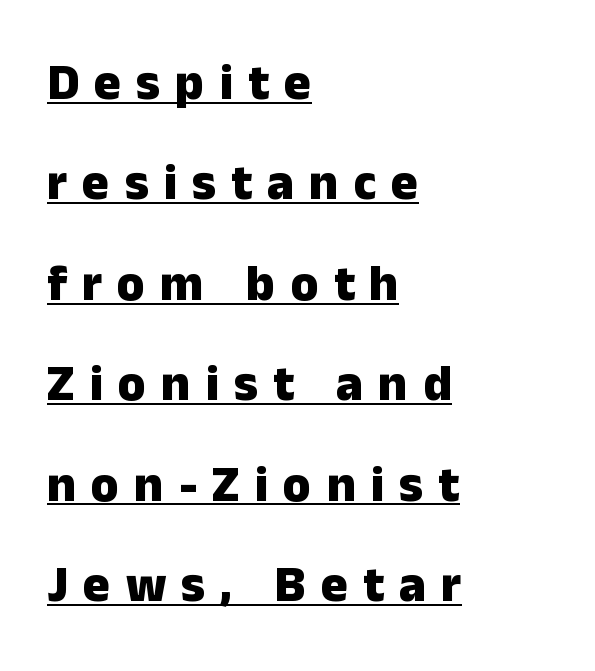
Unlike italic type, these characters show no tilt at all. Heft: maximum for text — a bold. To sum up the face: it is a sans, with no serifs. Reading down the block, your eye returns to a fixed left position each line. Short note: letters widely spaced.
